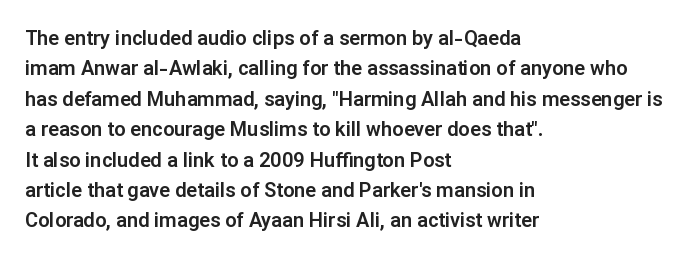
The image shows 20 px text type, upright; set left-aligned, normal line spacing (1.52x), normal letter spacing, not underlined.
